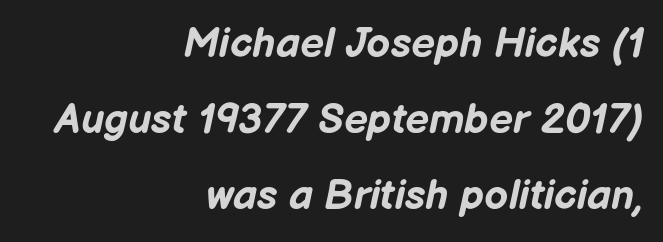
The image shows 42 px bold type, italic (leaning right); set right-aligned, line spacing 1.81x, normal letter spacing, not underlined; low stroke contrast and a medium x-height.
